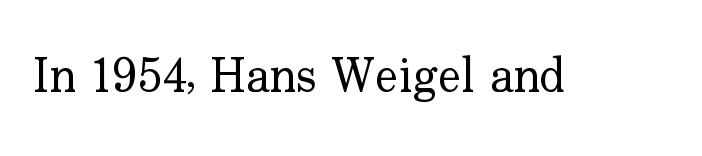
The specimen omits any rule beneath the text block's lines. Glyph-to-glyph distance matches everyday printed text. Observe the serifs anchoring each vertical stroke in this sample. Stems and bowls with no extra thickness — not bold. Ascenders rise straight up at ninety degrees.
